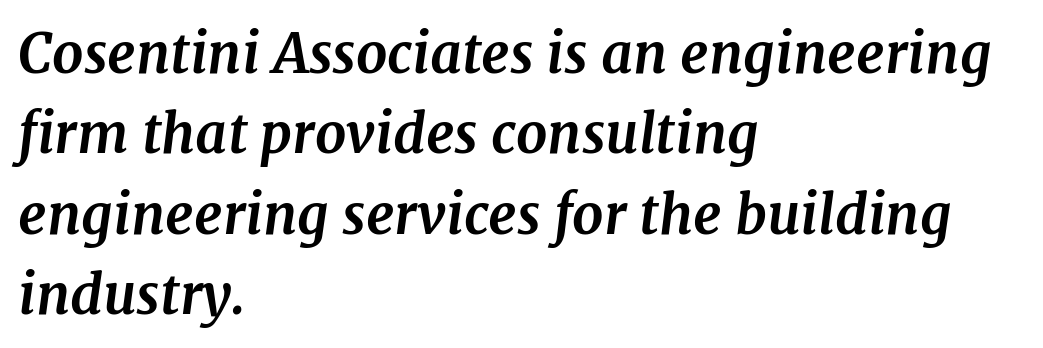
The area under the type is left untouched. Here the glyphs are tracked normally, forming tight word shapes. These lines carry a lot of weight — the face is fully bold. Rendered with sloped, italic letterforms. Left-aligned paragraph, ragged on the right.
